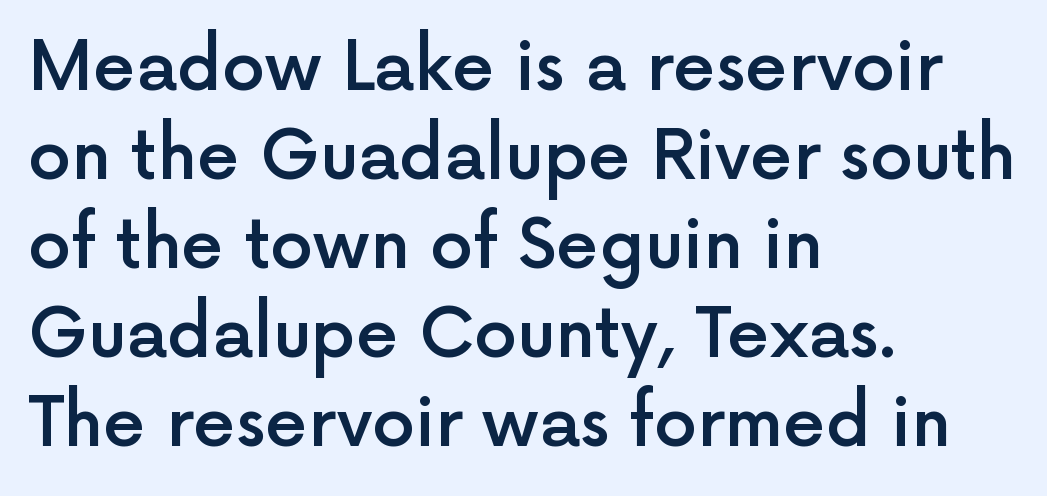
{"serif": "no", "italic": "no", "bold": "semi", "weight": "semibold", "width": "normal", "x_height": "medium", "monospaced": "no", "underline": "no", "align": "left", "line_spacing": "normal", "line_spacing_ratio": 1.31, "letter_spacing": "normal", "letter_spacing_em": 0.0, "glyph_px": 68}
